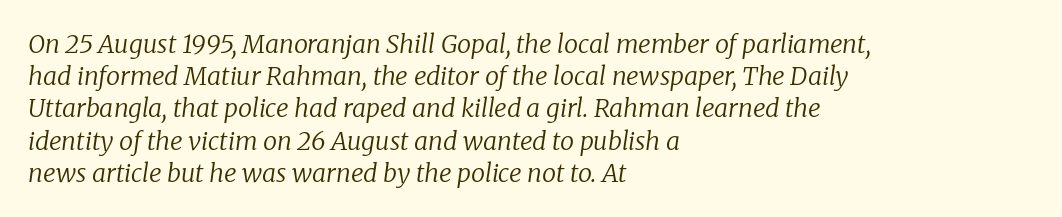
Tall strokes in this sample are angled rather than plumb. Nothing heavy about these letters — not bold at all. Horizontally, the lines are justified to the leading edge only. Each row of text sits above clean, open space.
